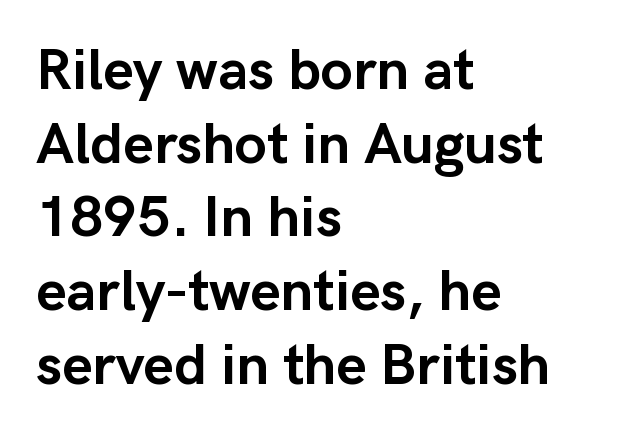
The image shows 58 px semibold sans-serif type, upright; set left-aligned, normal line spacing (1.27x), normal letter spacing, not underlined; low stroke contrast and a medium x-height.
